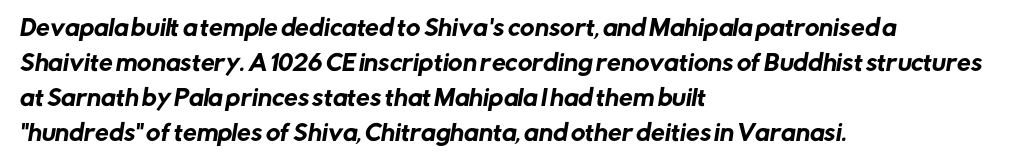
The image shows 22 px text type; set left-aligned, normal line spacing (1.59x), normal letter spacing, not underlined.
